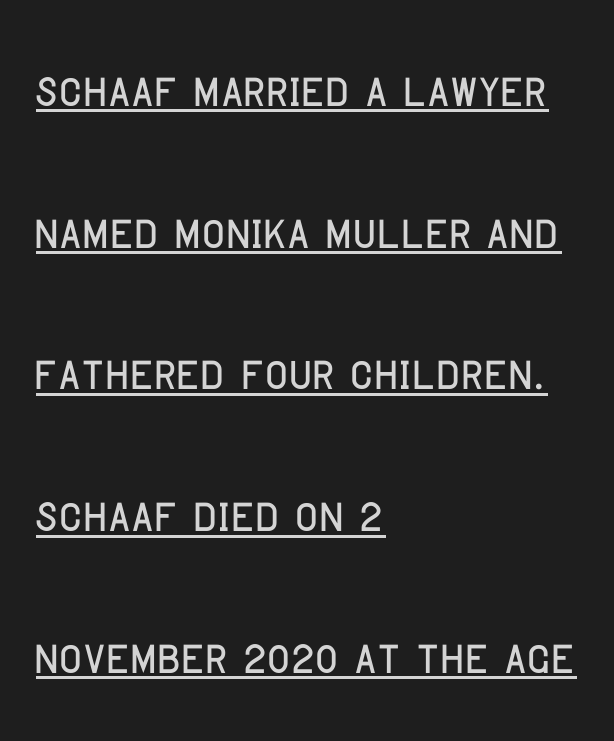
{"serif": "no", "italic": "no", "width": "condensed", "stroke_contrast": "low", "x_height": "large", "monospaced": "no", "underline": "yes", "align": "left", "line_spacing": "loose", "line_spacing_ratio": 2.25, "letter_spacing": "normal", "letter_spacing_em": 0.0, "glyph_px": 63}
